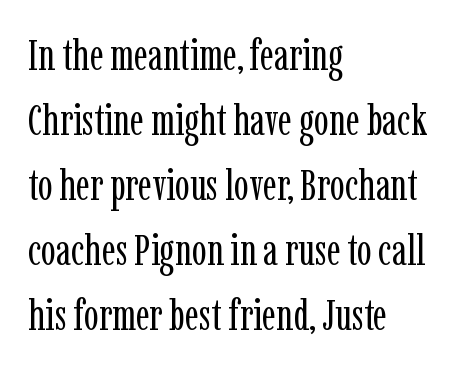
Descenders hang freely into open space. Inter-character spacing is left at the font's built-in metrics. The typesetting does not lean heavy: it is not bold. To sum up the face: it has serifs. Is there much room between lines? A standard amount, neither cramped nor airy.
